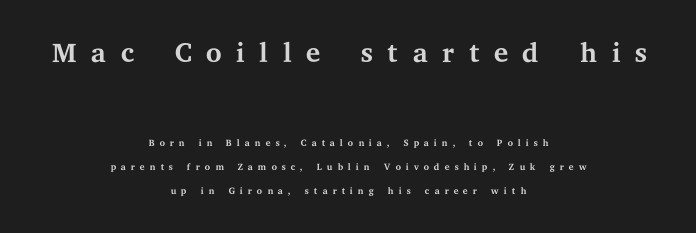
The image shows 41 px regular-weight, wide serif type, upright; set centered, line spacing 1.71x, unusually wide letter spacing (+0.32 em), not underlined; the first (top) block is 2.93x larger; medium stroke contrast and a medium x-height.
